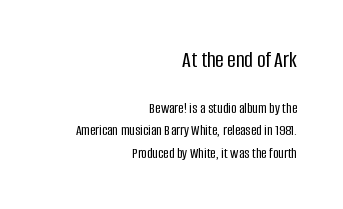
{"italic": "no", "underline": "no", "align": "right", "line_spacing": "normal", "line_spacing_ratio": 1.5, "letter_spacing": "normal", "letter_spacing_em": 0.0, "larger_block": "first", "size_ratio": 1.53, "glyph_px": 23}
